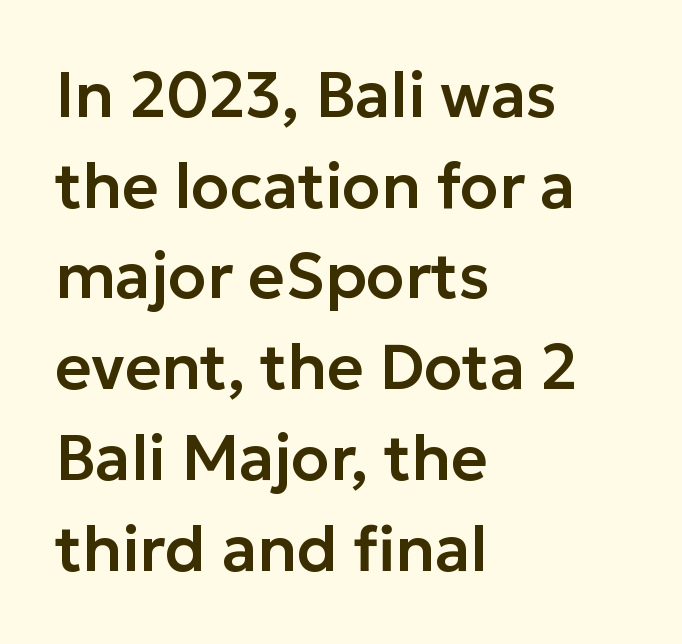
Q: Is the text italic (slanted)? A: No, it is upright.
Q: Is the typeface a serif or a sans-serif typeface? A: Sans-serif.
Q: Is the text underlined? A: No.
Q: How is the paragraph aligned? A: Left-aligned.
Q: Is the spacing between letters normal or unusually wide? A: Normal.
Q: Is the spacing between lines tight, normal or loose? A: Normal.
Q: Width (condensed, normal, or wide)? A: Normal.
Q: Stroke contrast? A: Low.
Q: x-height? A: Medium.
Q: Monospaced? A: No.
